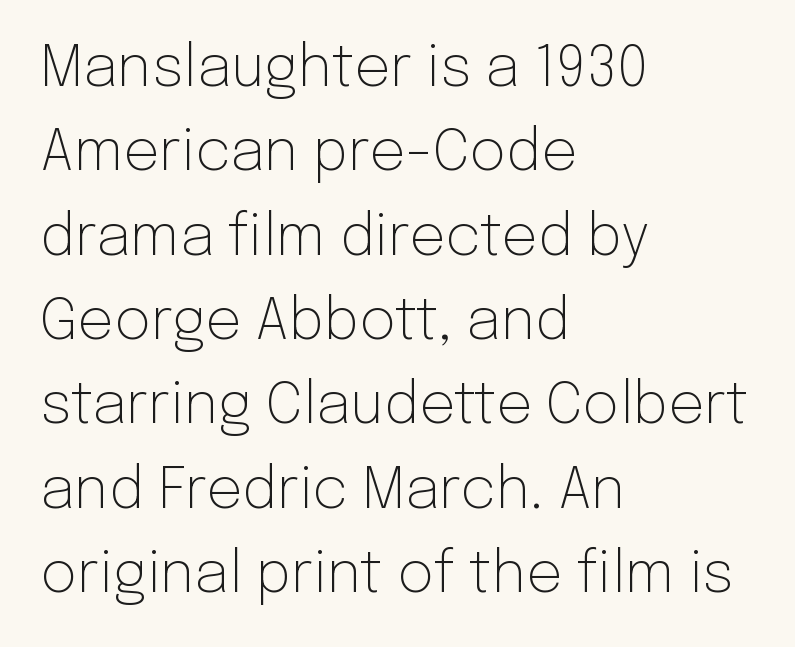
{"serif": "no", "italic": "no", "bold": "no", "weight": "light", "width": "normal", "stroke_contrast": "low", "x_height": "medium", "monospaced": "no", "underline": "no", "align": "left", "line_spacing": "normal", "line_spacing_ratio": 1.48, "letter_spacing": "normal", "letter_spacing_em": 0.0, "glyph_px": 57}
